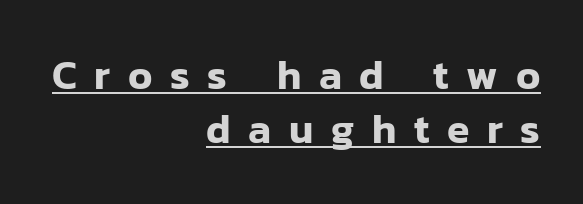
Q: Is the text italic (slanted)? A: No, it is upright.
Q: Is the typeface a serif or a sans-serif typeface? A: Sans-serif.
Q: Is the text underlined? A: Yes.
Q: How is the paragraph aligned? A: Right-aligned.
Q: Is the spacing between letters normal or unusually wide? A: Unusually wide.
Q: Is the spacing between lines tight, normal or loose? A: Normal.
Q: Width (condensed, normal, or wide)? A: Normal.
Q: Stroke contrast? A: Low.
Q: x-height? A: Medium.
Q: Monospaced? A: No.
